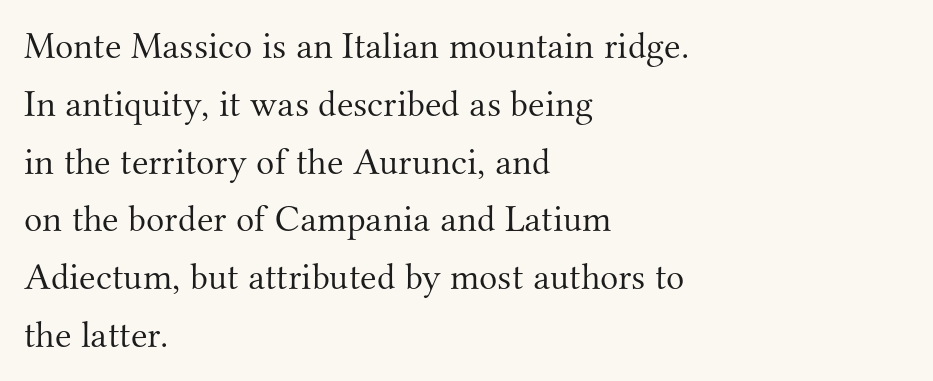
Q: Is the text bold? A: No.
Q: Is the text italic (slanted)? A: No, it is upright.
Q: Is the typeface a serif or a sans-serif typeface? A: Serif.
Q: Is the text underlined? A: No.
Q: How is the paragraph aligned? A: Left-aligned.
Q: Is the spacing between letters normal or unusually wide? A: Normal.
Q: Is the spacing between lines tight, normal or loose? A: Normal.
Q: Width (condensed, normal, or wide)? A: Normal.
Q: Stroke contrast? A: Medium.
Q: x-height? A: Small.
Q: Monospaced? A: No.
